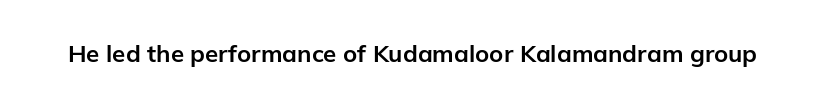
Q: Is the text bold? A: Yes.
Q: Is the text italic (slanted)? A: No, it is upright.
Q: Is the text underlined? A: No.
Q: Is the spacing between letters normal or unusually wide? A: Normal.
